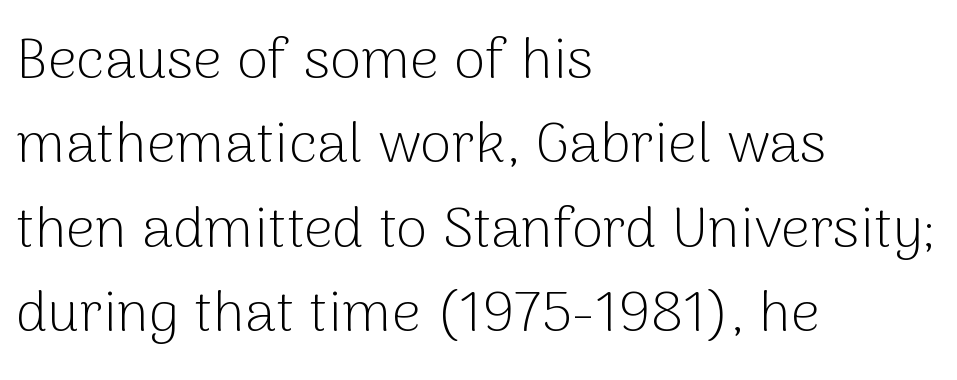
The image shows 57 px light sans-serif type, upright; set left-aligned, normal line spacing (1.48x), normal letter spacing, not underlined; low stroke contrast and a medium x-height.
